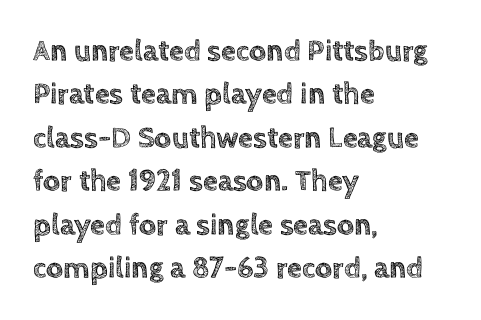
Q: Is the text italic (slanted)? A: No, it is upright.
Q: Is the text underlined? A: No.
Q: How is the paragraph aligned? A: Left-aligned.
Q: Is the spacing between letters normal or unusually wide? A: Normal.
Q: Is the spacing between lines tight, normal or loose? A: Normal.
Q: Width (condensed, normal, or wide)? A: Normal.
Q: x-height? A: Large.
Q: Monospaced? A: No.
